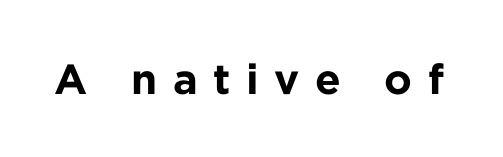
{"serif": "no", "italic": "no", "bold": "yes", "weight": "bold", "width": "normal", "stroke_contrast": "low", "x_height": "medium", "monospaced": "no", "underline": "no", "letter_spacing": "wide", "letter_spacing_em": 0.37, "glyph_px": 42}
